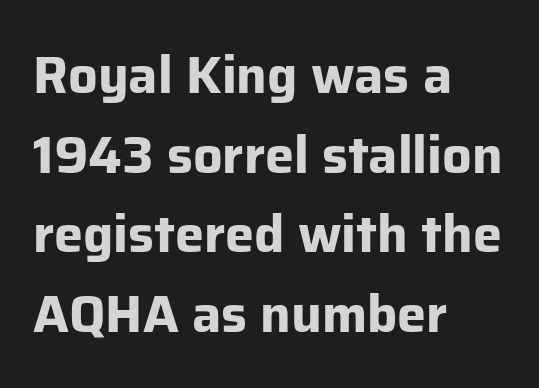
{"serif": "no", "italic": "no", "bold": "yes", "weight": "bold", "width": "normal", "stroke_contrast": "low", "x_height": "medium", "monospaced": "no", "underline": "no", "align": "left", "line_spacing": "normal", "line_spacing_ratio": 1.53, "letter_spacing": "normal", "letter_spacing_em": 0.0, "glyph_px": 52}
